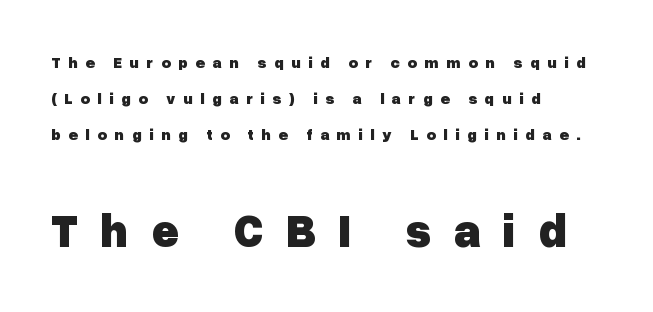
The image shows 47 px heavy sans-serif type, upright; set left-aligned, loose line spacing (2.26x), unusually wide letter spacing (+0.47 em), not underlined; the second (bottom) block is 2.94x larger; low stroke contrast and a medium x-height.
